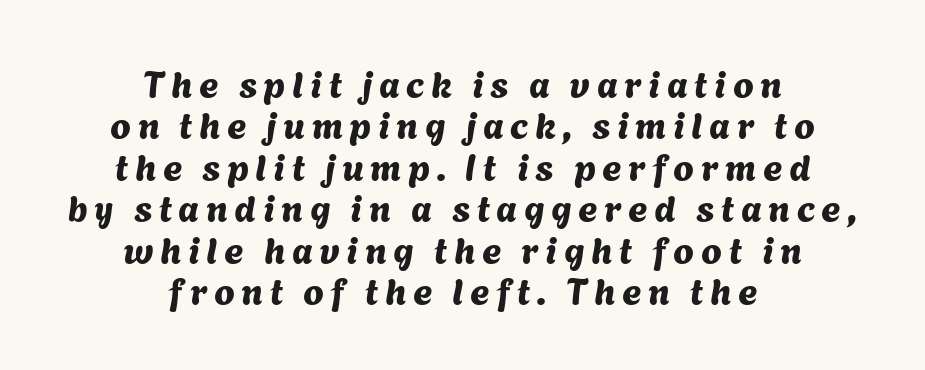
{"serif": "no", "width": "normal", "stroke_contrast": "medium", "x_height": "medium", "monospaced": "no", "underline": "no", "align": "center", "line_spacing": "tight", "line_spacing_ratio": 1.12, "glyph_px": 37}
